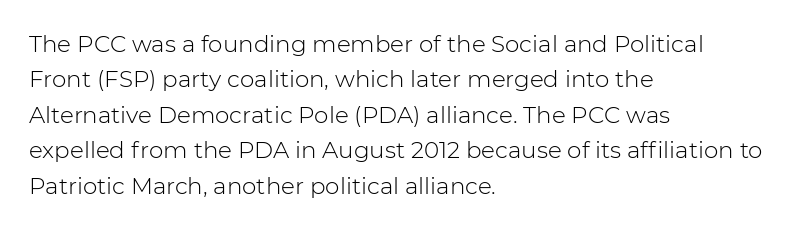
{"italic": "no", "bold": "no", "underline": "no", "align": "left", "line_spacing": "normal", "line_spacing_ratio": 1.54, "letter_spacing": "normal", "letter_spacing_em": 0.0, "glyph_px": 23}
